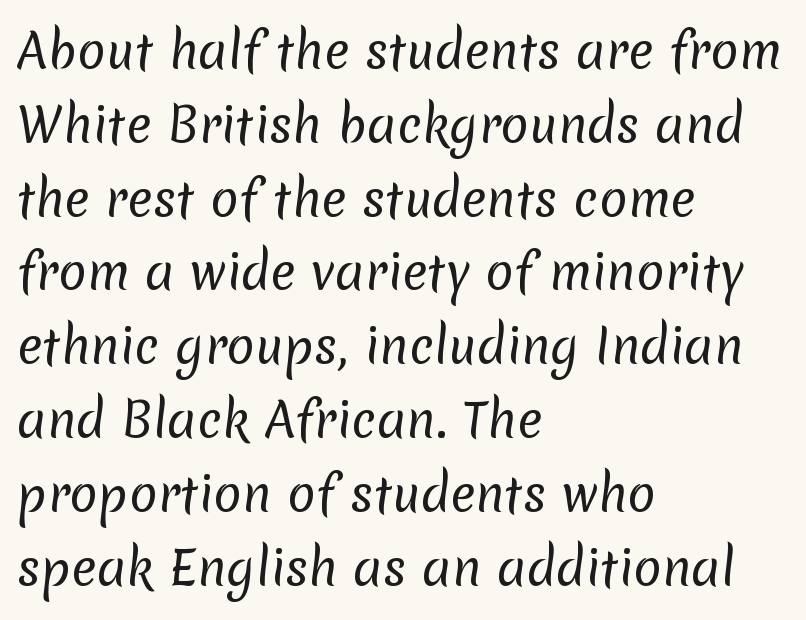
Weight: regular or lighter. Vertical spacing — default. The glyphs are unaccompanied by any horizontal stroke below them. Students, note that the glyphs here touch the page at normal intervals. The passage is arranged the way most books set body copy — flush left. Here the designer chose a conventional face with non-uniform glyph widths.
